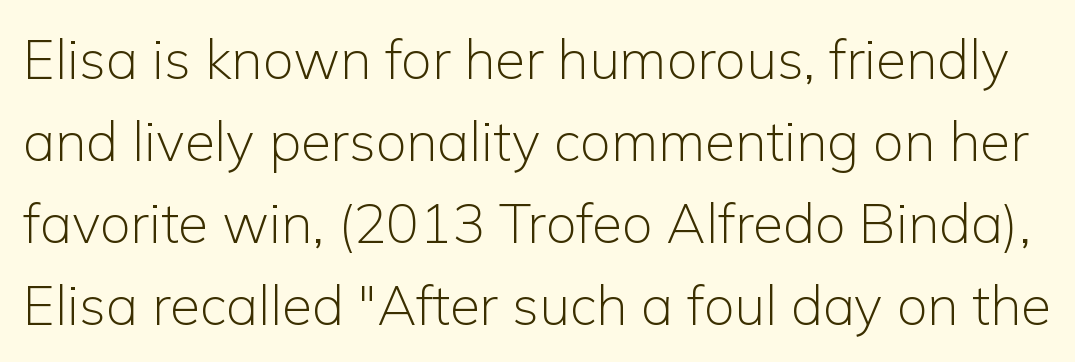
Q: Is the text bold? A: No.
Q: Is the text italic (slanted)? A: No, it is upright.
Q: Is the typeface a serif or a sans-serif typeface? A: Sans-serif.
Q: Is the text underlined? A: No.
Q: Is the spacing between letters normal or unusually wide? A: Normal.
Q: Is the spacing between lines tight, normal or loose? A: Normal.
Q: Width (condensed, normal, or wide)? A: Normal.
Q: Stroke contrast? A: Low.
Q: x-height? A: Medium.
Q: Monospaced? A: No.
